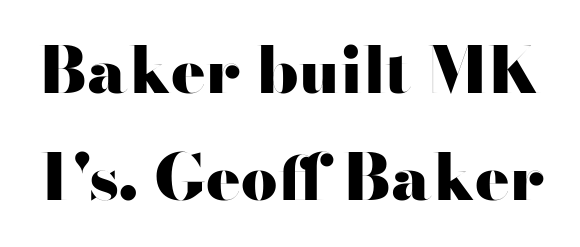
Q: Is the text bold? A: Yes.
Q: Is the text italic (slanted)? A: No, it is upright.
Q: Is the typeface a serif or a sans-serif typeface? A: Sans-serif.
Q: Is the text underlined? A: No.
Q: Is the spacing between letters normal or unusually wide? A: Normal.
Q: Is the spacing between lines tight, normal or loose? A: Normal.
Q: Width (condensed, normal, or wide)? A: Wide.
Q: Stroke contrast? A: High.
Q: x-height? A: Small.
Q: Monospaced? A: No.
